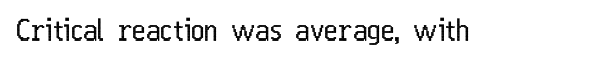
{"serif": "no", "italic": "no", "bold": "no", "weight": "regular", "width": "condensed", "stroke_contrast": "low", "x_height": "medium", "monospaced": "no", "underline": "no", "letter_spacing": "normal", "letter_spacing_em": 0.0, "glyph_px": 29}
